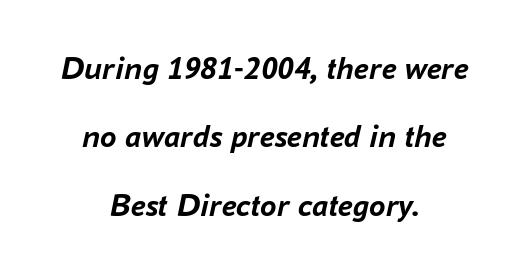
Its strokes are broad and dark, the hallmark of bold type. Slanted lettering throughout. Think of a printed novel: that variable character pitch is what you see here. The horizontal fit of the characters is conventional and even. Typeset on center — no edge is straight.
